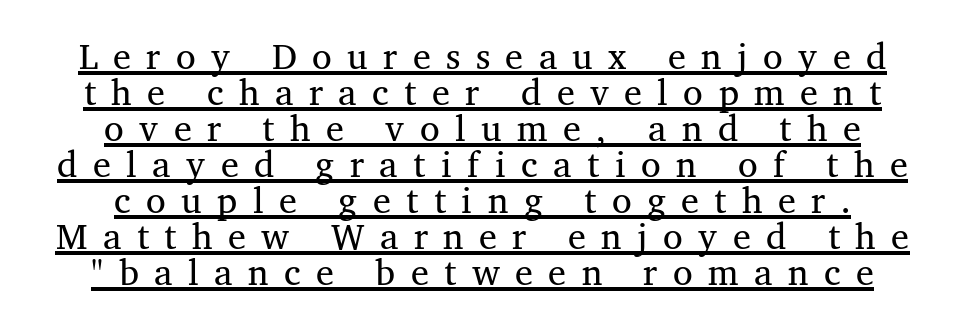
{"serif": "yes", "italic": "no", "bold": "no", "weight": "regular", "width": "normal", "stroke_contrast": "medium", "x_height": "medium", "monospaced": "no", "underline": "yes", "align": "center", "line_spacing": "tight", "line_spacing_ratio": 1.0, "letter_spacing": "wide", "letter_spacing_em": 0.43, "glyph_px": 36}
